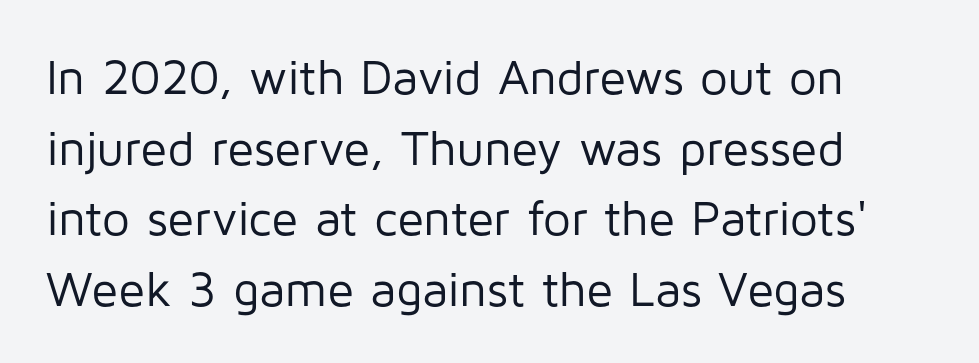
{"serif": "no", "italic": "no", "bold": "no", "weight": "regular", "width": "normal", "stroke_contrast": "low", "x_height": "medium", "monospaced": "no", "underline": "no", "align": "left", "line_spacing": "normal", "line_spacing_ratio": 1.44, "letter_spacing": "normal", "letter_spacing_em": 0.0, "glyph_px": 49}
